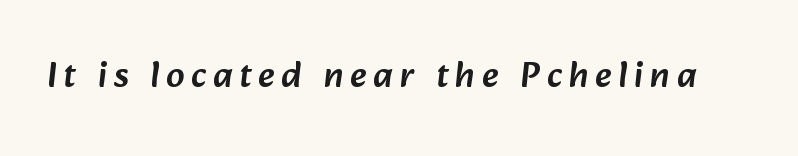
What kind of face is this? One without serifs — a sans. The passage shown is not underscored anywhere. You could not count columns in this text — the font is proportionally spaced.
